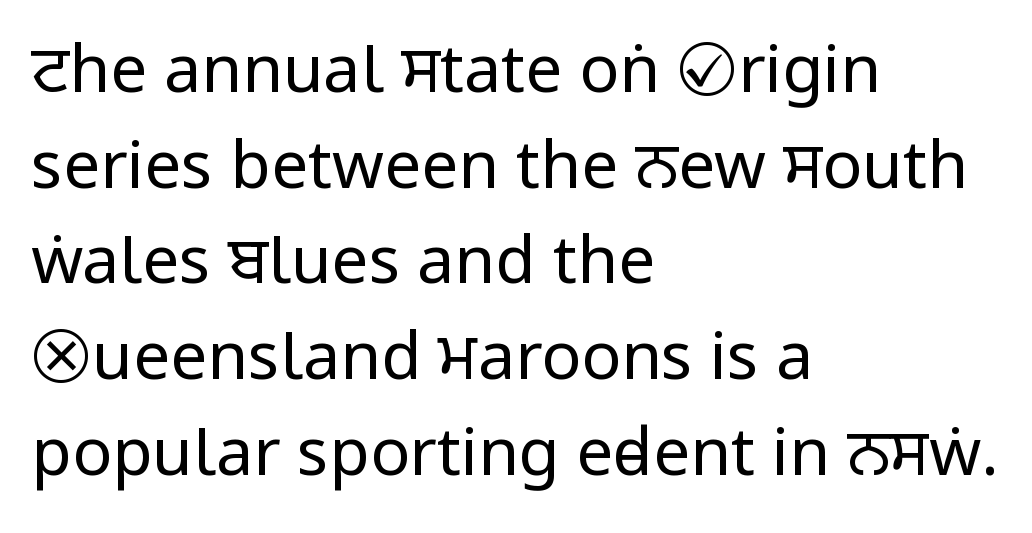
Q: Is the text bold? A: No.
Q: Is the text italic (slanted)? A: No, it is upright.
Q: Is the typeface a serif or a sans-serif typeface? A: Sans-serif.
Q: Is the text underlined? A: No.
Q: How is the paragraph aligned? A: Left-aligned.
Q: Is the spacing between letters normal or unusually wide? A: Normal.
Q: Is the spacing between lines tight, normal or loose? A: Normal.
Q: Width (condensed, normal, or wide)? A: Condensed.
Q: Stroke contrast? A: Low.
Q: x-height? A: Large.
Q: Monospaced? A: No.
